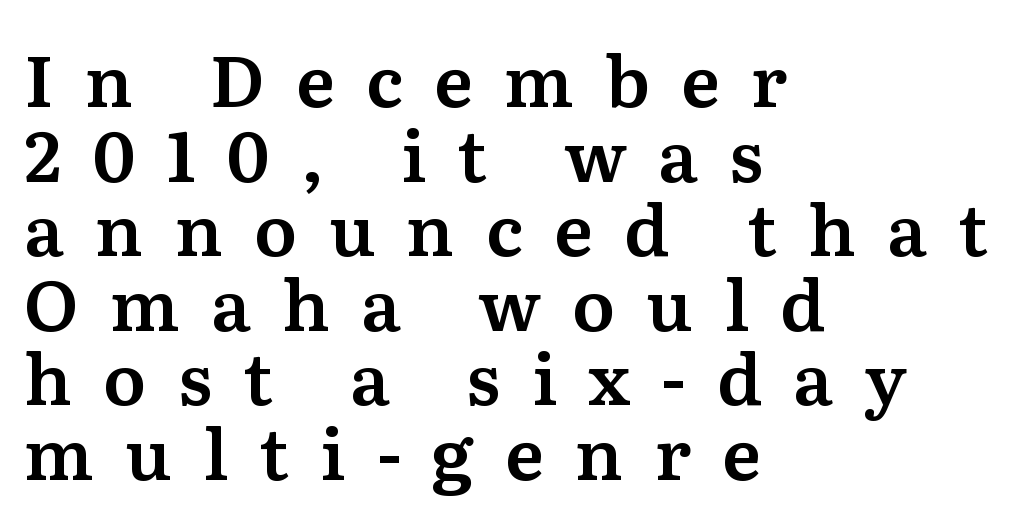
Q: Is the text italic (slanted)? A: No, it is upright.
Q: Is the typeface a serif or a sans-serif typeface? A: Serif.
Q: Is the text underlined? A: No.
Q: How is the paragraph aligned? A: Left-aligned.
Q: Is the spacing between letters normal or unusually wide? A: Unusually wide.
Q: Is the spacing between lines tight, normal or loose? A: Tight.
Q: Width (condensed, normal, or wide)? A: Normal.
Q: Stroke contrast? A: Medium.
Q: x-height? A: Medium.
Q: Monospaced? A: No.
